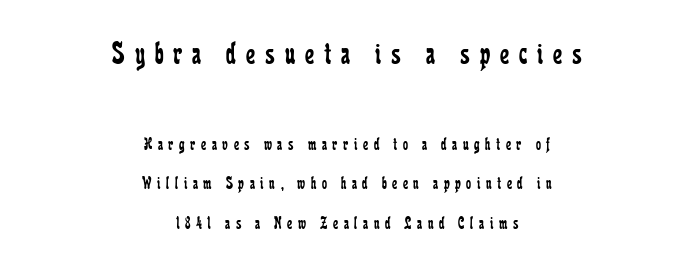
Q: Is the text bold? A: No.
Q: Is the text italic (slanted)? A: No, it is upright.
Q: Is the typeface a serif or a sans-serif typeface? A: Serif.
Q: Is the text underlined? A: No.
Q: How is the paragraph aligned? A: Centered.
Q: Is the spacing between letters normal or unusually wide? A: Unusually wide.
Q: Is the spacing between lines tight, normal or loose? A: Loose.
Q: Which block of text is set in a larger size, the first (top) or the second (bottom)? A: The first (top) one.
Q: Width (condensed, normal, or wide)? A: Condensed.
Q: Stroke contrast? A: Low.
Q: x-height? A: Medium.
Q: Monospaced? A: No.
